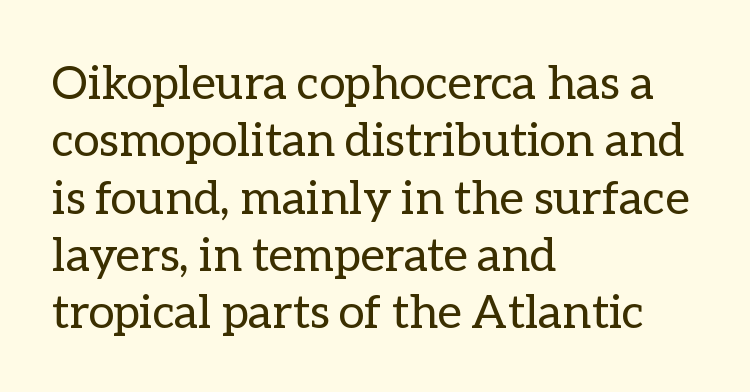
{"italic": "no", "bold": "no", "weight": "regular", "width": "normal", "stroke_contrast": "low", "x_height": "medium", "monospaced": "no", "underline": "no", "align": "left", "line_spacing_ratio": 1.22, "letter_spacing": "normal", "letter_spacing_em": 0.0, "glyph_px": 47}
